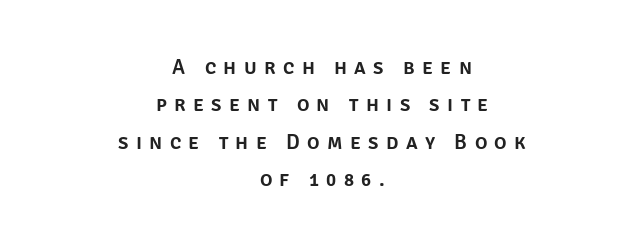
The image shows 21 px text type, upright; set centered, line spacing 1.78x, unusually wide letter spacing (+0.35 em), not underlined.
